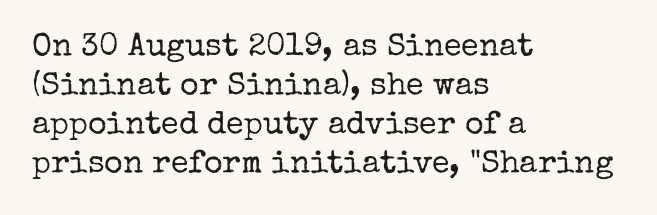
Q: Is the text bold? A: No.
Q: Is the text italic (slanted)? A: No, it is upright.
Q: Is the typeface a serif or a sans-serif typeface? A: Serif.
Q: Is the text underlined? A: No.
Q: How is the paragraph aligned? A: Left-aligned.
Q: Is the spacing between letters normal or unusually wide? A: Normal.
Q: Width (condensed, normal, or wide)? A: Normal.
Q: Stroke contrast? A: Low.
Q: x-height? A: Medium.
Q: Monospaced? A: No.
